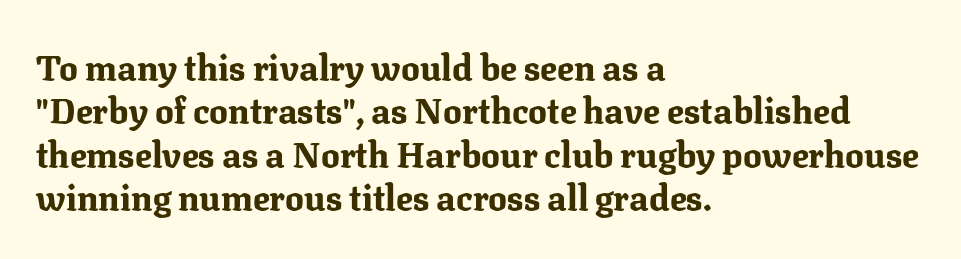
Q: Is the text bold? A: Yes.
Q: Is the text italic (slanted)? A: No, it is upright.
Q: Is the typeface a serif or a sans-serif typeface? A: Serif.
Q: Is the text underlined? A: No.
Q: How is the paragraph aligned? A: Left-aligned.
Q: Is the spacing between letters normal or unusually wide? A: Normal.
Q: Width (condensed, normal, or wide)? A: Normal.
Q: Stroke contrast? A: Medium.
Q: x-height? A: Medium.
Q: Monospaced? A: No.
